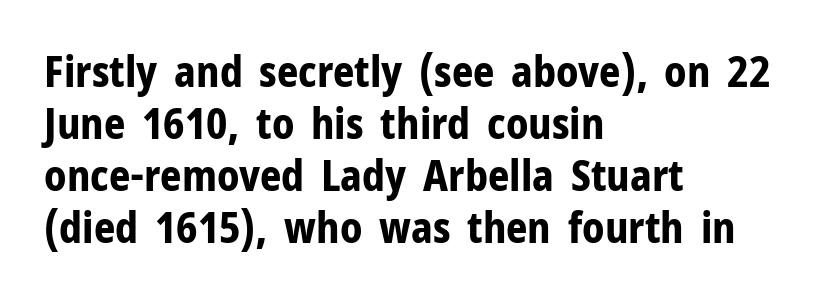
{"serif": "no", "italic": "no", "bold": "yes", "weight": "bold", "width": "normal", "stroke_contrast": "low", "x_height": "medium", "monospaced": "no", "underline": "no", "align": "left", "line_spacing_ratio": 1.24, "letter_spacing": "normal", "letter_spacing_em": 0.0, "glyph_px": 42}
